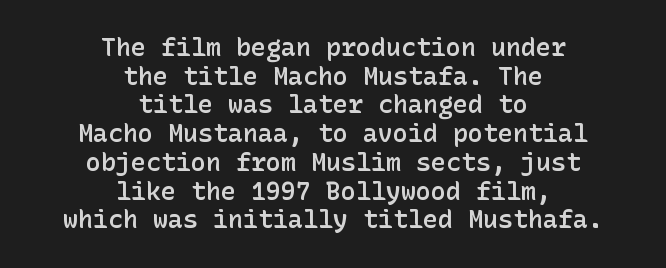
{"italic": "no", "bold": "semi", "underline": "no", "align": "center", "line_spacing": "tight", "line_spacing_ratio": 1.15, "letter_spacing": "normal", "letter_spacing_em": 0.0, "glyph_px": 25}
